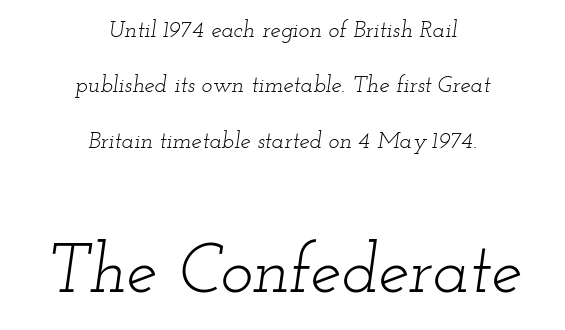
Q: Is the text bold? A: No.
Q: Is the text italic (slanted)? A: Yes, it leans right by about 12 degrees.
Q: Is the typeface a serif or a sans-serif typeface? A: Serif.
Q: Is the text underlined? A: No.
Q: How is the paragraph aligned? A: Centered.
Q: Is the spacing between letters normal or unusually wide? A: Normal.
Q: Is the spacing between lines tight, normal or loose? A: Loose.
Q: Which block of text is set in a larger size, the first (top) or the second (bottom)? A: The second (bottom) one.
Q: Width (condensed, normal, or wide)? A: Wide.
Q: Stroke contrast? A: Low.
Q: x-height? A: Small.
Q: Monospaced? A: No.
